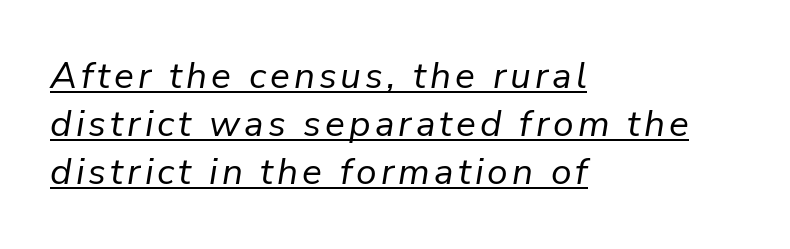
Q: Is the text bold? A: No.
Q: Is the text italic (slanted)? A: Yes, it leans right by about 9 degrees.
Q: Is the text underlined? A: Yes.
Q: How is the paragraph aligned? A: Left-aligned.
Q: Is the spacing between lines tight, normal or loose? A: Normal.
Q: Width (condensed, normal, or wide)? A: Normal.
Q: Stroke contrast? A: Low.
Q: x-height? A: Medium.
Q: Monospaced? A: No.
